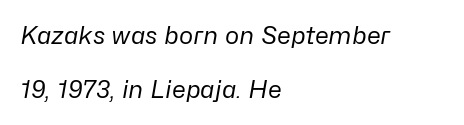
{"italic": "yes", "lean": "right", "slant_degrees": 10, "bold": "no", "underline": "no", "align": "left", "line_spacing": "loose", "line_spacing_ratio": 2.27, "letter_spacing": "normal", "letter_spacing_em": 0.0, "glyph_px": 24}
